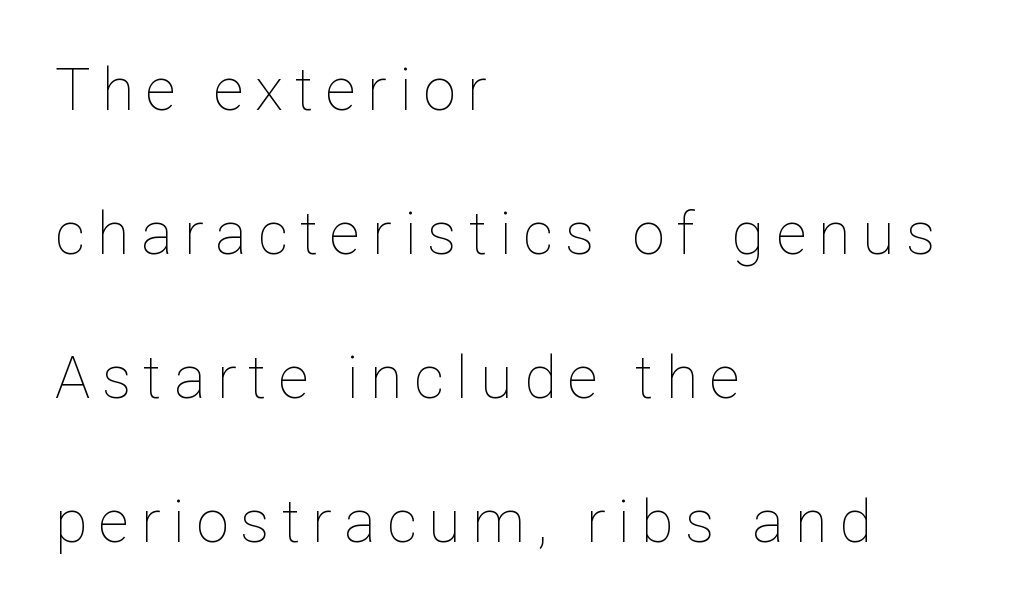
Is the type heavy? It reads as light-to-regular instead. Is this a fixed-width face? No — the glyphs have proportional, varying widths. Check under the words: just untouched page. This sample is left-justified, so line endings fall wherever the words run out.
